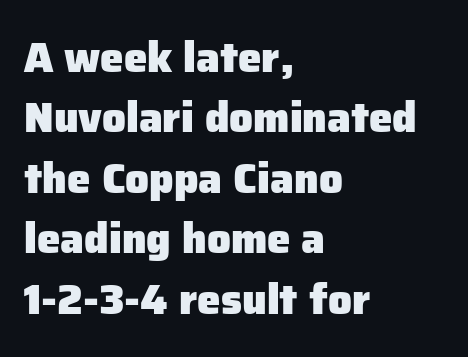
You can tell it's not italic because the verticals are truly vertical. The rag falls on the right side of this text block. The type family on display is of the sans-serif kind. On the weight axis this lands at bold, roughly 700. Descender tails drop into unmarked territory. One glance says typical: line gaps are just what's usual.
